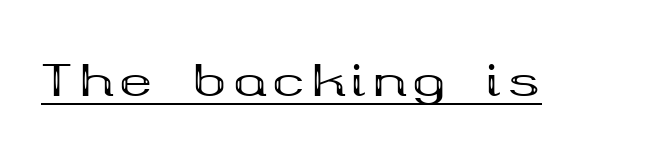
The image shows 44 px bold, wide serif type, upright; set underlined; medium stroke contrast and a medium x-height.
